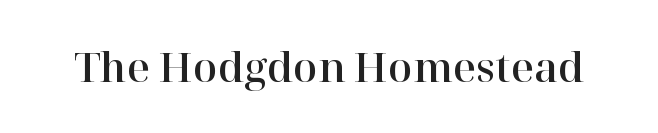
Short note: letters normally spaced. The passage shown is typed in a proportional face where columns would drift. Check where the strokes stop: tiny serifs finish them off. Italic? Not at all — the glyphs are vertical.
